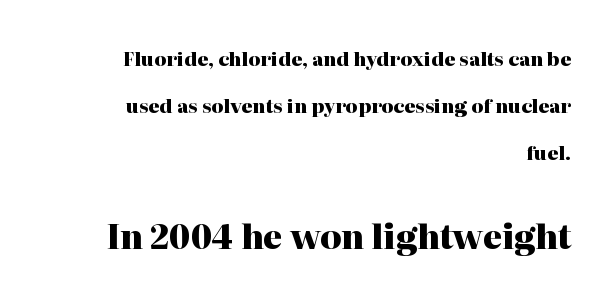
The sample has been set heavy, in full bold. Standard letterfit; no display-style spreading of the glyphs. Are there feet on the stems? There are — it's a serif. Typeset ragged left — the right edge is the straight one. The letters stand upright; this is a roman face. This sample has the flowing, uneven cadence of proportional lettering.
